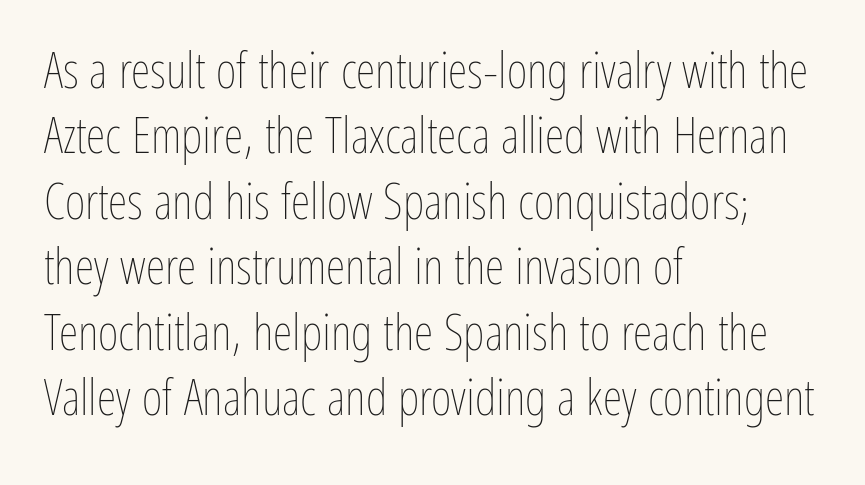
Q: Is the text bold? A: No.
Q: Is the text italic (slanted)? A: No, it is upright.
Q: Is the text underlined? A: No.
Q: How is the paragraph aligned? A: Left-aligned.
Q: Is the spacing between letters normal or unusually wide? A: Normal.
Q: Is the spacing between lines tight, normal or loose? A: Normal.
Q: Width (condensed, normal, or wide)? A: Condensed.
Q: Stroke contrast? A: Low.
Q: x-height? A: Medium.
Q: Monospaced? A: No.
